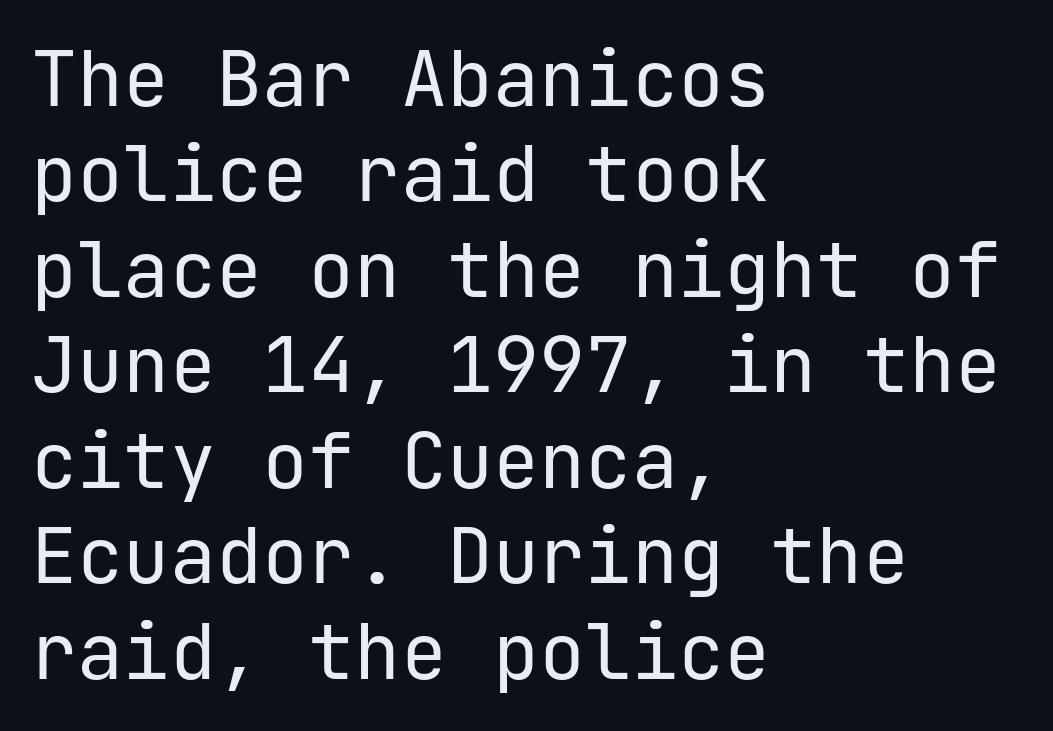
The letters stand upright; this is a roman face. Vertical stems look standard width or narrower in stroke. The ragged edge is on the right, which tells us the setting is flush left. Inter-character spacing is left at the font's built-in metrics. Grotesque or geometric, the face here clearly has no serifs. The glyphs are unaccompanied by any horizontal stroke below them.
